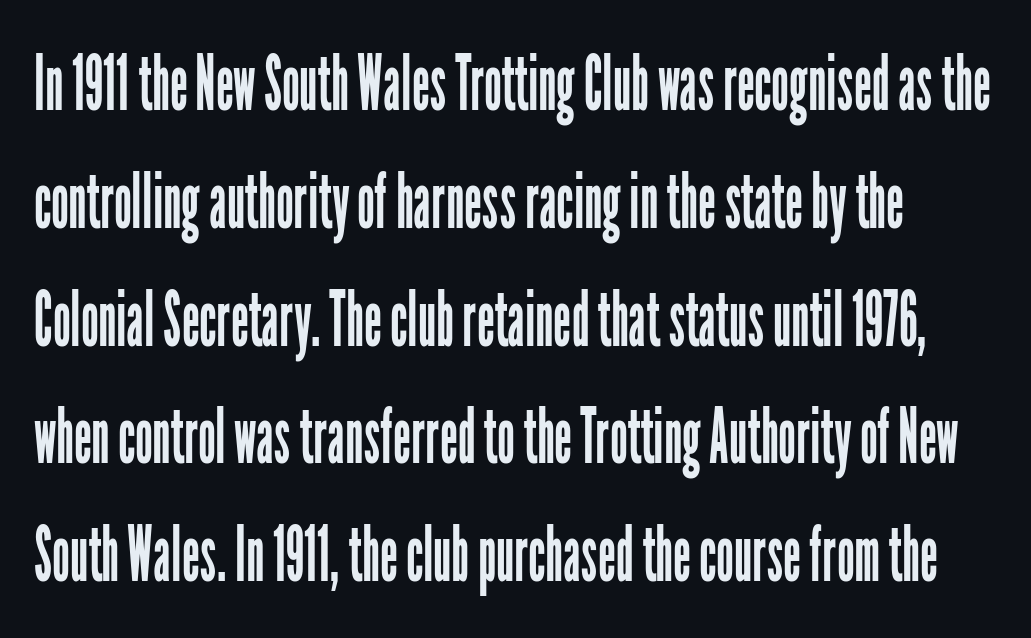
Q: Is the text bold? A: No.
Q: Is the text italic (slanted)? A: No, it is upright.
Q: Is the typeface a serif or a sans-serif typeface? A: Sans-serif.
Q: Is the text underlined? A: No.
Q: Is the spacing between letters normal or unusually wide? A: Normal.
Q: Is the spacing between lines tight, normal or loose? A: Normal.
Q: Width (condensed, normal, or wide)? A: Condensed.
Q: Stroke contrast? A: Low.
Q: x-height? A: Medium.
Q: Monospaced? A: No.
